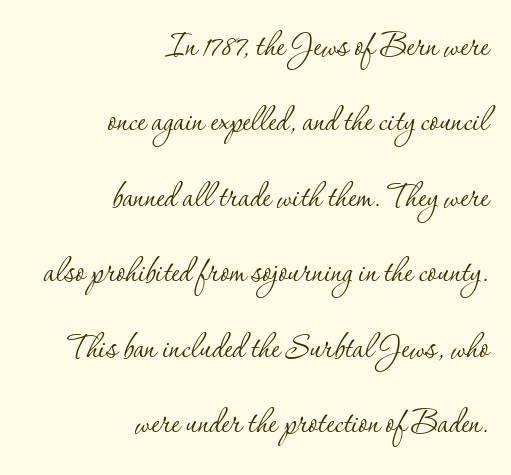
In terms of letterform style, serifs are clearly present. A typesetter would call this proportional, since set widths differ per character. The compositor pushed each line to the right boundary.
